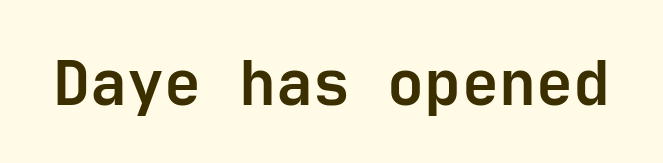
This rendering features lettering with no underline. A roman cut, with each character standing at attention. The line texture is even and compact thanks to regular tracking. Each letter's strokes conclude bluntly, with no projecting serifs.
